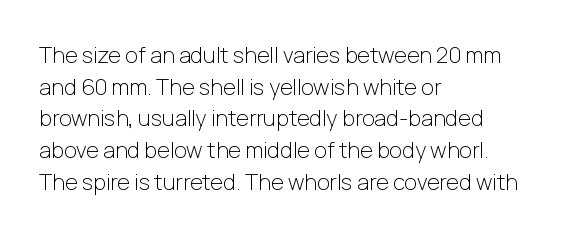
Q: Is the text bold? A: No.
Q: Is the text italic (slanted)? A: No, it is upright.
Q: Is the text underlined? A: No.
Q: How is the paragraph aligned? A: Left-aligned.
Q: Is the spacing between letters normal or unusually wide? A: Normal.
Q: Is the spacing between lines tight, normal or loose? A: Normal.
